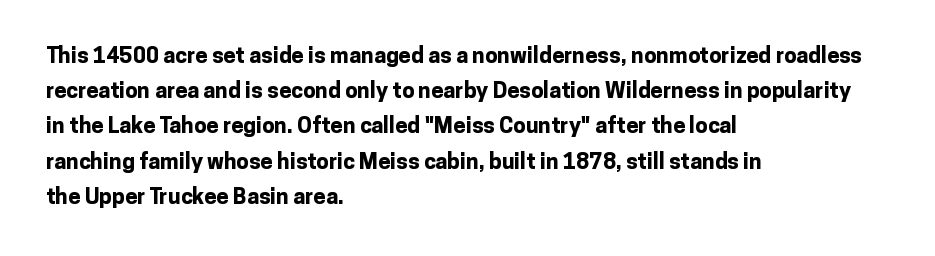
Q: Is the text bold? A: Yes.
Q: Is the text italic (slanted)? A: No, it is upright.
Q: Is the text underlined? A: No.
Q: How is the paragraph aligned? A: Left-aligned.
Q: Is the spacing between letters normal or unusually wide? A: Normal.
Q: Is the spacing between lines tight, normal or loose? A: Normal.
